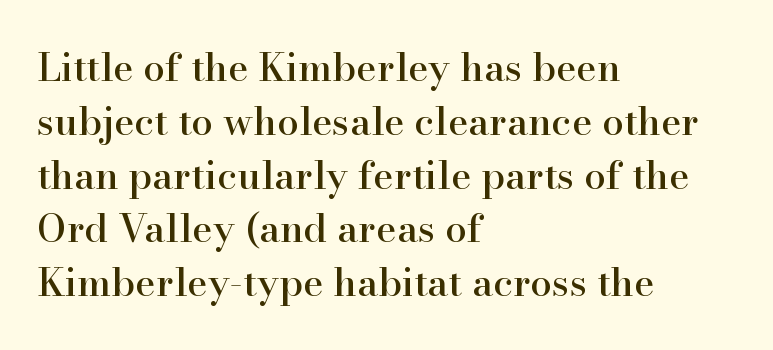
The image shows 39 px serif type, upright; set left-aligned, normal line spacing (1.38x), normal letter spacing, not underlined; high stroke contrast and a small x-height.
